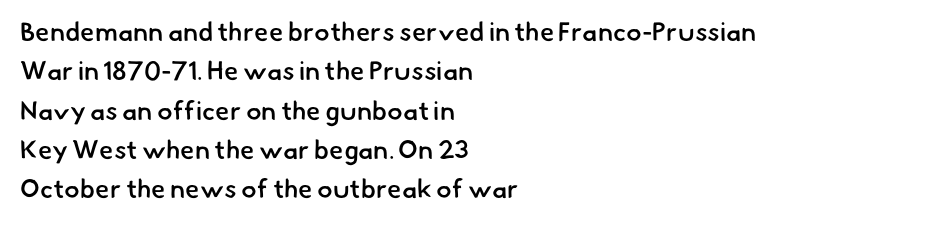
{"bold": "semi", "underline": "no", "align": "left", "line_spacing": "normal", "line_spacing_ratio": 1.51, "letter_spacing": "normal", "letter_spacing_em": 0.0, "glyph_px": 26}
